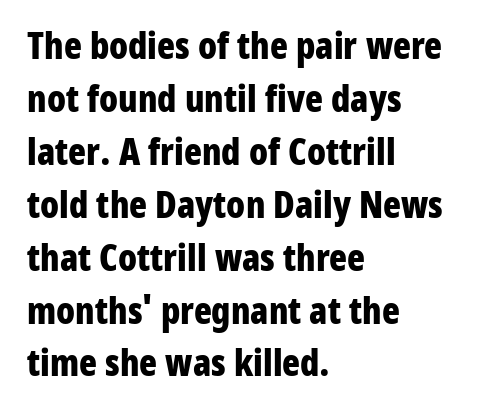
This rendering employs a face without finishing strokes, i.e., a sans-serif. Characters remain perfectly vertical along every line. These lines carry a lot of weight — the face is fully bold. Notice how the passage keeps a crisp vertical edge on the left only. You could not count columns in this text — the font is proportionally spaced. The glyphs are unaccompanied by any horizontal stroke below them.
